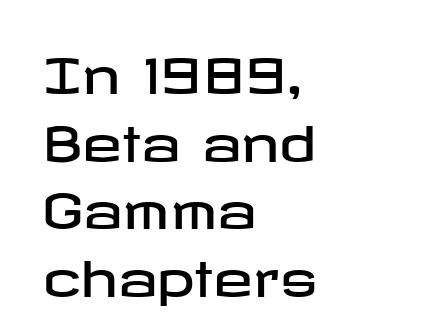
{"serif": "no", "italic": "no", "width": "wide", "stroke_contrast": "low", "x_height": "medium", "underline": "no", "align": "left", "line_spacing": "normal", "line_spacing_ratio": 1.41, "letter_spacing": "normal", "letter_spacing_em": 0.0, "glyph_px": 48}
